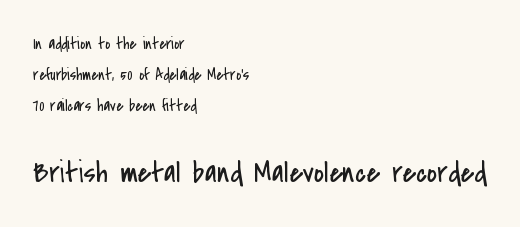
Q: Is the text bold? A: No.
Q: Is the text italic (slanted)? A: No, it is upright.
Q: Is the typeface a serif or a sans-serif typeface? A: Sans-serif.
Q: Is the text underlined? A: No.
Q: How is the paragraph aligned? A: Left-aligned.
Q: Is the spacing between letters normal or unusually wide? A: Normal.
Q: Is the spacing between lines tight, normal or loose? A: Loose.
Q: Which block of text is set in a larger size, the first (top) or the second (bottom)? A: The second (bottom) one.
Q: Width (condensed, normal, or wide)? A: Condensed.
Q: Stroke contrast? A: Low.
Q: x-height? A: Small.
Q: Monospaced? A: No.
